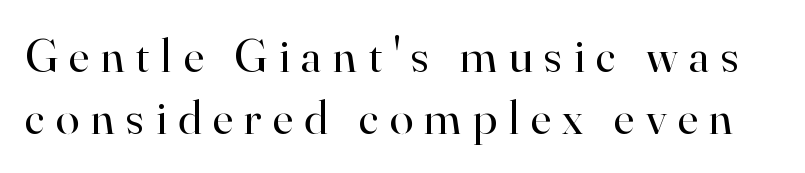
Q: Is the text bold? A: No.
Q: Is the text italic (slanted)? A: No, it is upright.
Q: Is the typeface a serif or a sans-serif typeface? A: Serif.
Q: Is the text underlined? A: No.
Q: Is the spacing between letters normal or unusually wide? A: Unusually wide.
Q: Is the spacing between lines tight, normal or loose? A: Normal.
Q: Width (condensed, normal, or wide)? A: Normal.
Q: Stroke contrast? A: High.
Q: x-height? A: Small.
Q: Monospaced? A: No.
